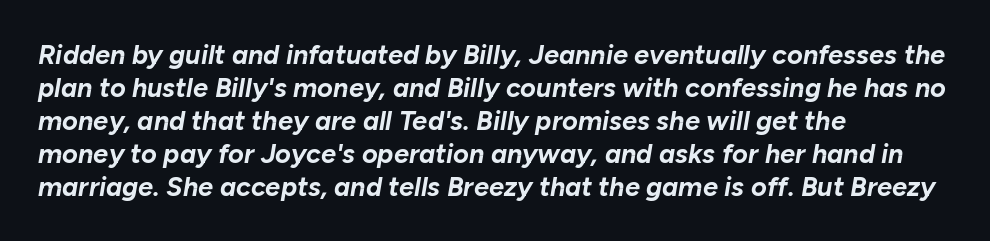
{"italic": "yes", "lean": "right", "slant_degrees": 10, "bold": "yes", "underline": "no", "align": "left", "line_spacing_ratio": 1.22, "letter_spacing": "normal", "letter_spacing_em": 0.0, "glyph_px": 27}
